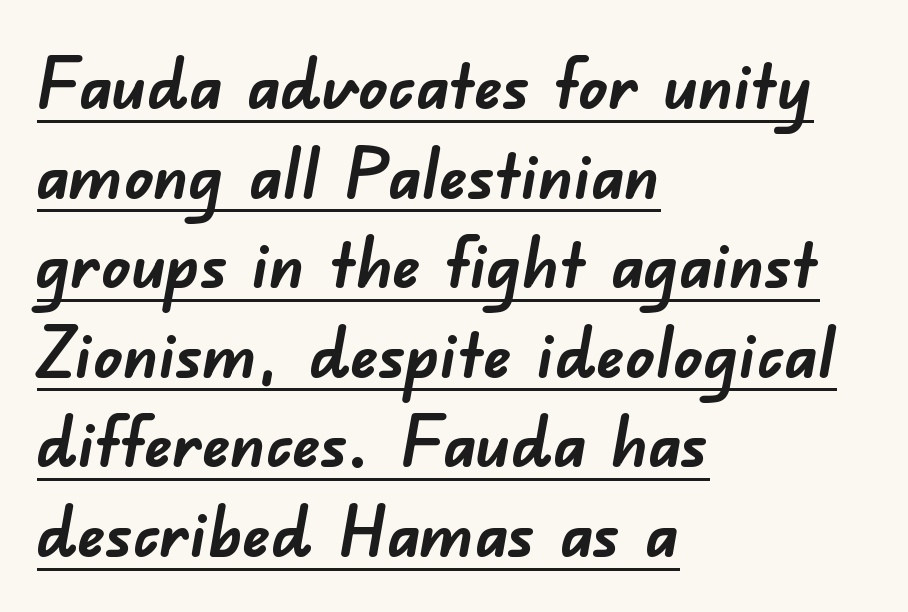
The passage shown stacks its lines at a standard gap. Casual observation: everything's shoved over to the left. Standard letterfit; no display-style spreading of the glyphs. Examine the stroke ends and you'll find no serifs. Heavy, bold letterforms. These lines are rendered in a variable-pitch font.
